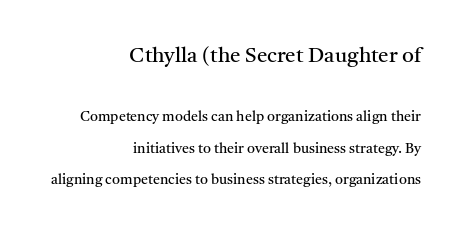
The passage shown is not underscored anywhere. Compared with typical paragraphs, the rows here are farther apart. A typesetter would call this zero additional tracking. These two chunks differ in scale, with the top chunk taking the larger measure.
